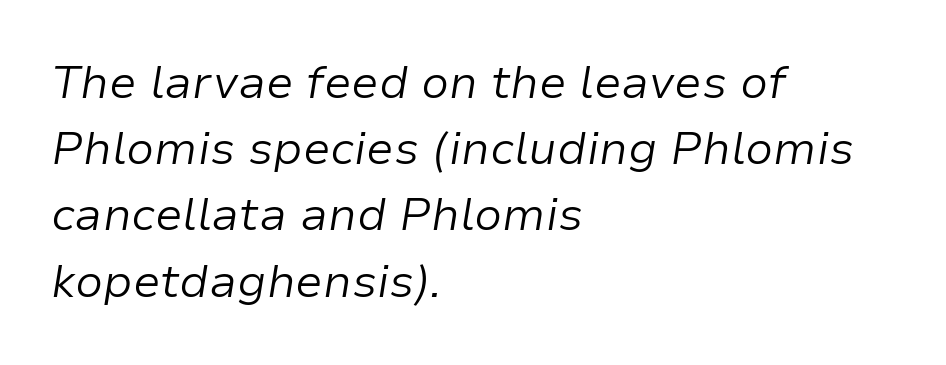
Q: Is the text bold? A: No.
Q: Is the text italic (slanted)? A: Yes, it leans right by about 9 degrees.
Q: Is the text underlined? A: No.
Q: How is the paragraph aligned? A: Left-aligned.
Q: Is the spacing between letters normal or unusually wide? A: Normal.
Q: Is the spacing between lines tight, normal or loose? A: Normal.
Q: Width (condensed, normal, or wide)? A: Normal.
Q: Stroke contrast? A: Low.
Q: x-height? A: Medium.
Q: Monospaced? A: No.
